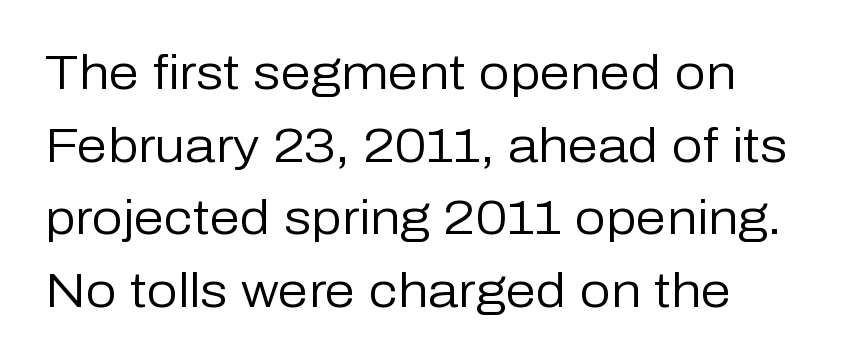
{"serif": "no", "italic": "no", "bold": "no", "weight": "regular", "width": "normal", "stroke_contrast": "low", "x_height": "medium", "monospaced": "no", "underline": "no", "align": "left", "line_spacing": "normal", "line_spacing_ratio": 1.48, "letter_spacing": "normal", "letter_spacing_em": 0.0, "glyph_px": 49}
